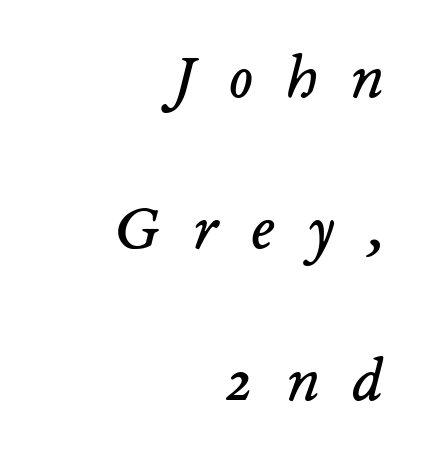
Q: Is the text bold? A: No.
Q: Is the text italic (slanted)? A: Yes, it leans right by about 14 degrees.
Q: Is the typeface a serif or a sans-serif typeface? A: Serif.
Q: Is the text underlined? A: No.
Q: How is the paragraph aligned? A: Right-aligned.
Q: Is the spacing between letters normal or unusually wide? A: Unusually wide.
Q: Is the spacing between lines tight, normal or loose? A: Loose.
Q: Width (condensed, normal, or wide)? A: Normal.
Q: Stroke contrast? A: Low.
Q: x-height? A: Medium.
Q: Monospaced? A: No.
